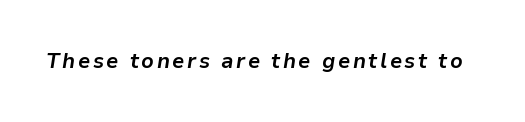
{"italic": "yes", "lean": "right", "slant_degrees": 9, "bold": "yes", "underline": "no", "glyph_px": 21}
